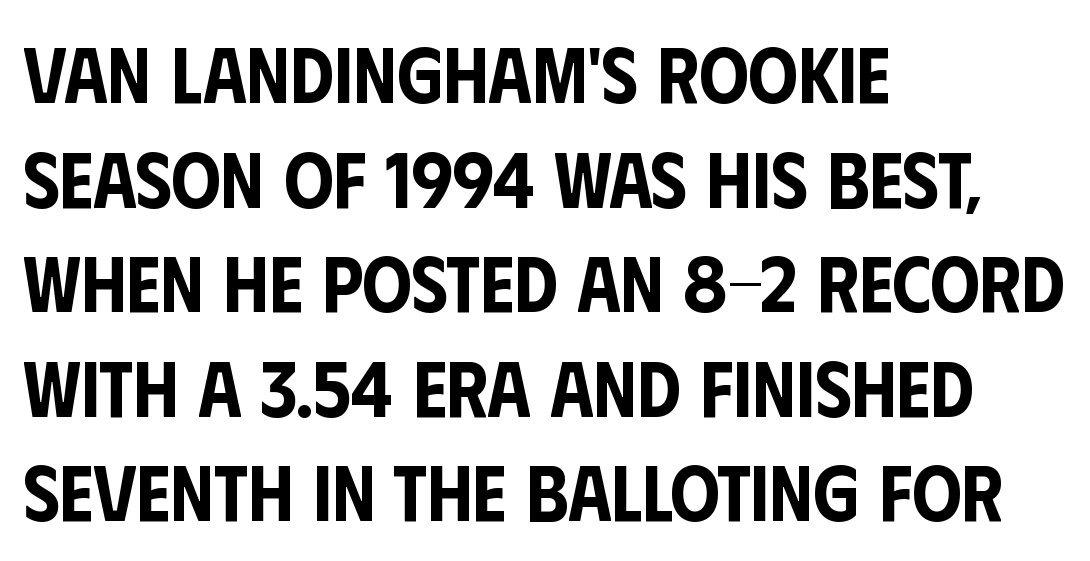
The image shows 78 px condensed sans-serif type, upright; set left-aligned, normal line spacing (1.34x), normal letter spacing, not underlined; low stroke contrast and a large x-height.
